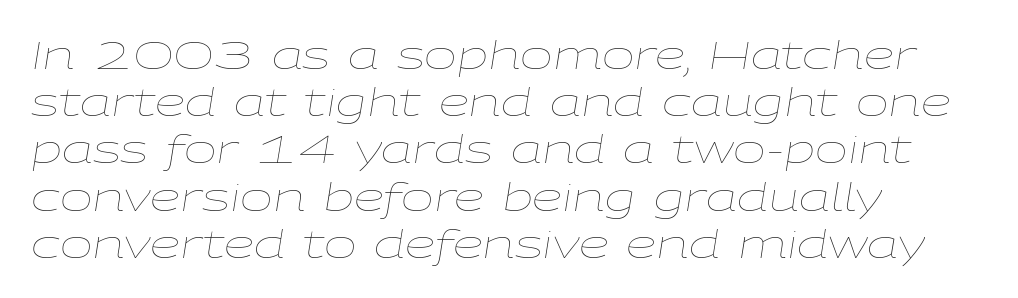
The image shows 39 px thin, wide type, italic (leaning right); set left-aligned, line spacing 1.21x, normal letter spacing, not underlined; low stroke contrast and a medium x-height.
